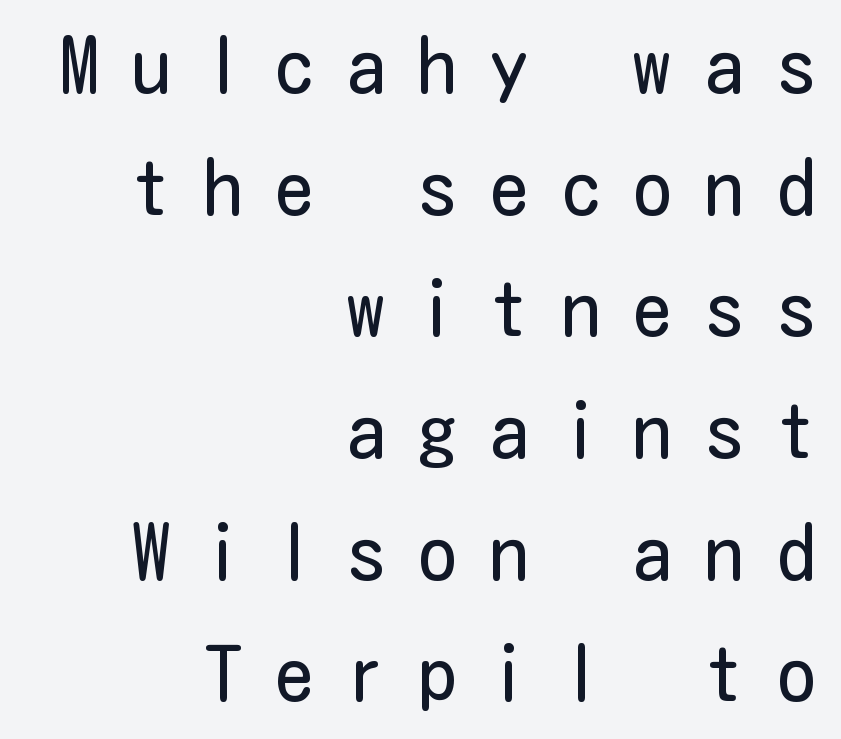
The image shows 77 px regular-weight, condensed sans-serif type, upright; set right-aligned, normal line spacing (1.58x), unusually wide letter spacing (+0.43 em), not underlined; low stroke contrast and a medium x-height.
